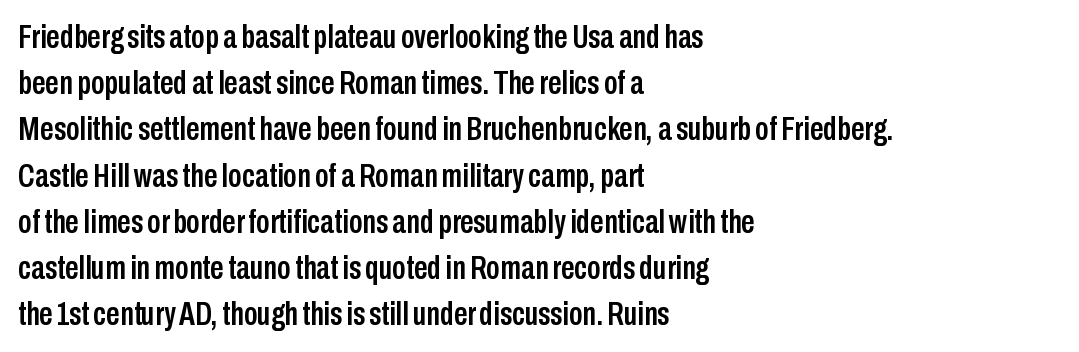
{"serif": "no", "italic": "no", "width": "condensed", "stroke_contrast": "low", "x_height": "medium", "monospaced": "no", "underline": "no", "align": "left", "line_spacing": "normal", "line_spacing_ratio": 1.36, "letter_spacing": "normal", "letter_spacing_em": 0.0, "glyph_px": 34}
